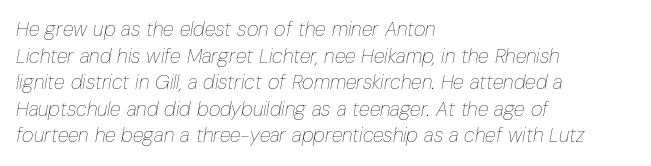
Q: Is the text bold? A: No.
Q: Is the text italic (slanted)? A: Yes, it leans right by about 10 degrees.
Q: Is the text underlined? A: No.
Q: How is the paragraph aligned? A: Left-aligned.
Q: Is the spacing between letters normal or unusually wide? A: Normal.
Q: Is the spacing between lines tight, normal or loose? A: Normal.
